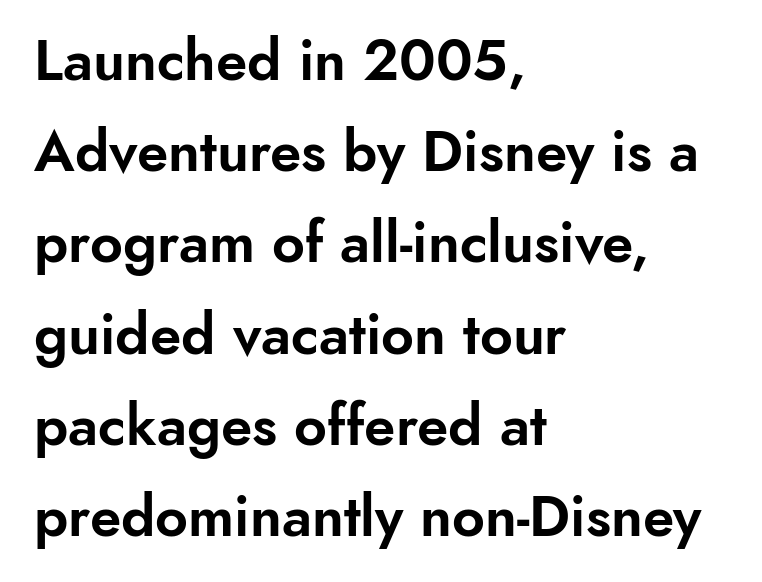
The image shows 57 px sans-serif type, upright; set left-aligned, normal line spacing (1.6x), normal letter spacing, not underlined; low stroke contrast and a small x-height.
